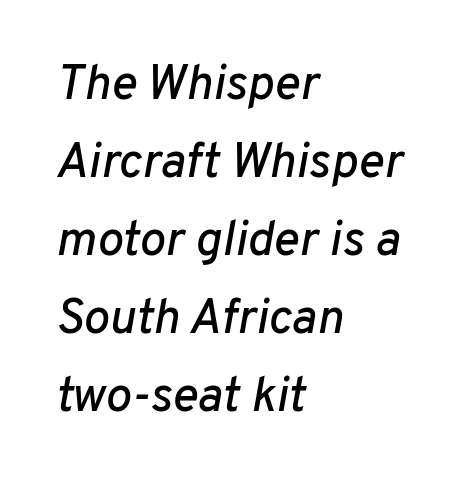
{"italic": "yes", "lean": "right", "slant_degrees": 10, "width": "normal", "stroke_contrast": "low", "x_height": "medium", "monospaced": "no", "underline": "no", "align": "left", "line_spacing": "normal", "line_spacing_ratio": 1.59, "letter_spacing": "normal", "letter_spacing_em": 0.0, "glyph_px": 49}
